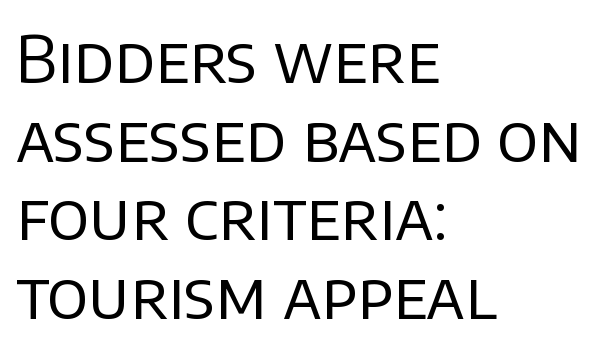
The foot of each line stays bare and open. Do the letters lean? They stand straight. Casual observation: everything's shoved over to the left. Bold? No — there's no thickening of the strokes.
